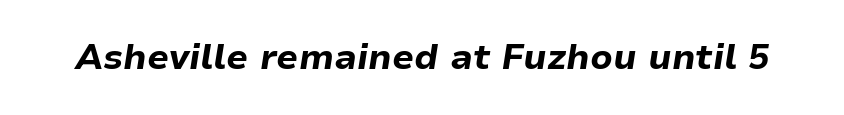
{"italic": "yes", "lean": "right", "slant_degrees": 9, "bold": "yes", "weight": "bold", "width": "normal", "stroke_contrast": "low", "x_height": "medium", "monospaced": "no", "underline": "no", "letter_spacing": "normal", "letter_spacing_em": 0.0, "glyph_px": 35}
